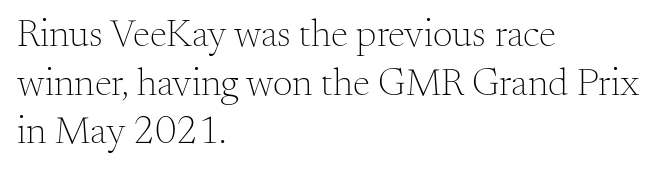
Alignment: flush left. Think of a printed novel: that variable character pitch is what you see here. Each letter's strokes conclude with small projecting serifs. Quick note: not italic, upright. Letter spacing: default.
